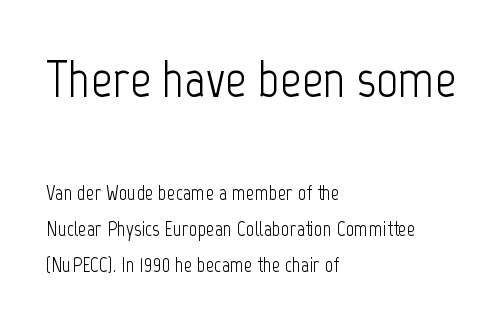
{"serif": "no", "italic": "no", "bold": "no", "weight": "light", "width": "condensed", "stroke_contrast": "low", "x_height": "medium", "monospaced": "no", "underline": "no", "align": "left", "line_spacing_ratio": 1.72, "letter_spacing": "normal", "letter_spacing_em": 0.0, "larger_block": "first", "size_ratio": 2.52, "glyph_px": 53}
